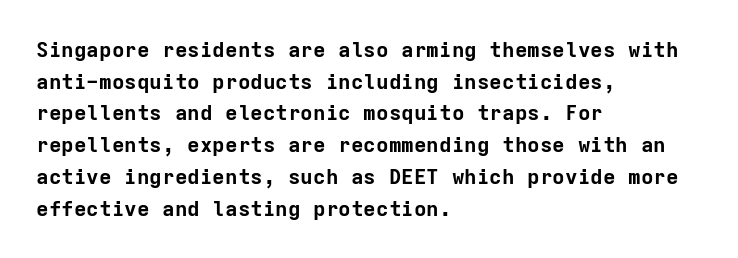
This is roman type, the default non-slanted kind. Observe the ordinary spacing: letters are neighbours, not strangers. The space between consecutive lines is moderate. Leftover space on each line is placed entirely after the last word. The string is rendered with underlining switched off. What weight is shown? A full bold with thick strokes.
